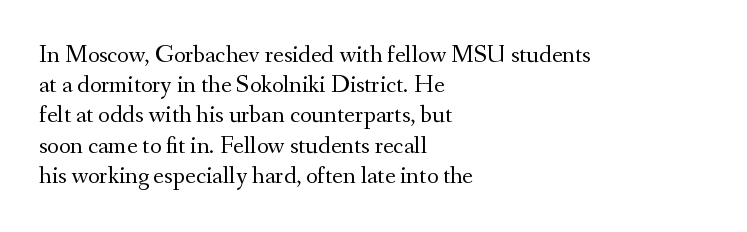
{"italic": "no", "bold": "no", "underline": "no", "align": "left", "line_spacing_ratio": 1.21, "letter_spacing": "normal", "letter_spacing_em": 0.0, "glyph_px": 25}
